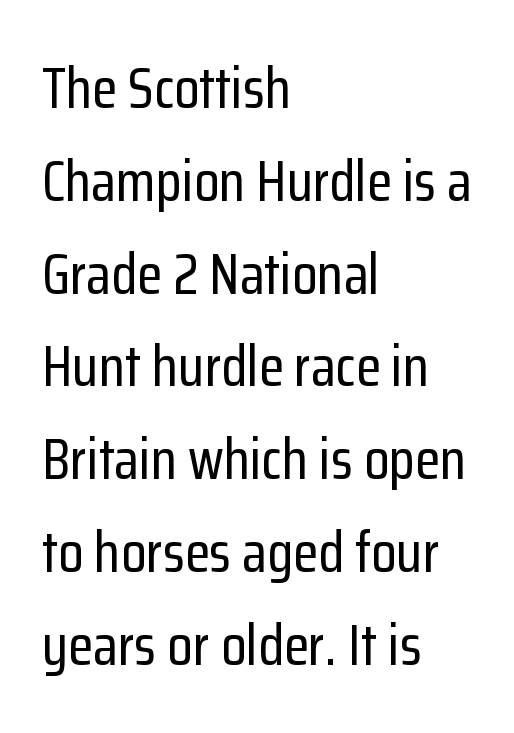
{"serif": "no", "italic": "no", "width": "condensed", "stroke_contrast": "low", "x_height": "medium", "monospaced": "no", "underline": "no", "align": "left", "line_spacing": "normal", "line_spacing_ratio": 1.6, "letter_spacing": "normal", "letter_spacing_em": 0.0, "glyph_px": 58}
